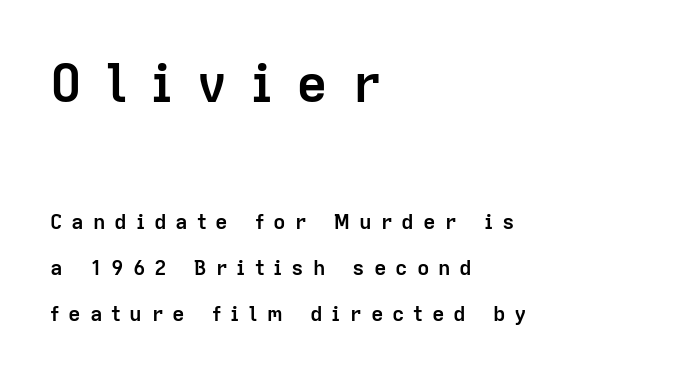
Q: Is the text bold? A: Yes.
Q: Is the text italic (slanted)? A: No, it is upright.
Q: Is the typeface a serif or a sans-serif typeface? A: Sans-serif.
Q: Is the text underlined? A: No.
Q: How is the paragraph aligned? A: Left-aligned.
Q: Is the spacing between letters normal or unusually wide? A: Unusually wide.
Q: Is the spacing between lines tight, normal or loose? A: Loose.
Q: Which block of text is set in a larger size, the first (top) or the second (bottom)? A: The first (top) one.
Q: Width (condensed, normal, or wide)? A: Normal.
Q: Stroke contrast? A: Low.
Q: x-height? A: Medium.
Q: Monospaced? A: No.
